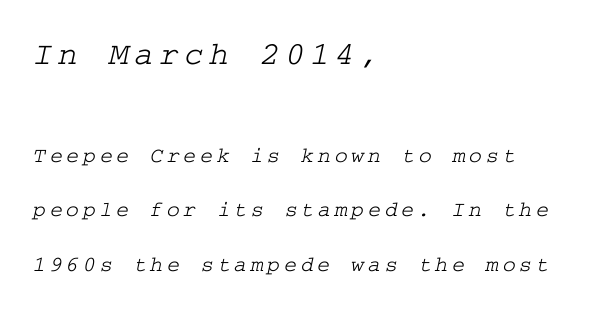
Q: Is the typeface a serif or a sans-serif typeface? A: Serif.
Q: Is the text underlined? A: No.
Q: How is the paragraph aligned? A: Left-aligned.
Q: Is the spacing between lines tight, normal or loose? A: Loose.
Q: Which block of text is set in a larger size, the first (top) or the second (bottom)? A: The first (top) one.
Q: Width (condensed, normal, or wide)? A: Wide.
Q: Stroke contrast? A: Low.
Q: x-height? A: Medium.
